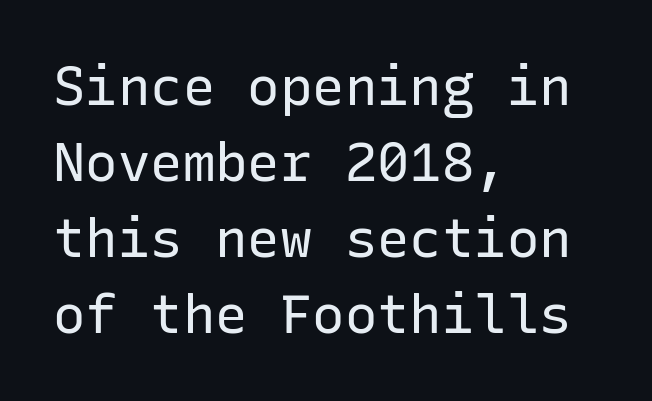
Q: Is the text bold? A: No.
Q: Is the text italic (slanted)? A: No, it is upright.
Q: Is the typeface a serif or a sans-serif typeface? A: Sans-serif.
Q: Is the text underlined? A: No.
Q: How is the paragraph aligned? A: Left-aligned.
Q: Is the spacing between letters normal or unusually wide? A: Normal.
Q: Is the spacing between lines tight, normal or loose? A: Normal.
Q: Width (condensed, normal, or wide)? A: Normal.
Q: Stroke contrast? A: Low.
Q: x-height? A: Medium.
Q: Monospaced? A: Yes.
